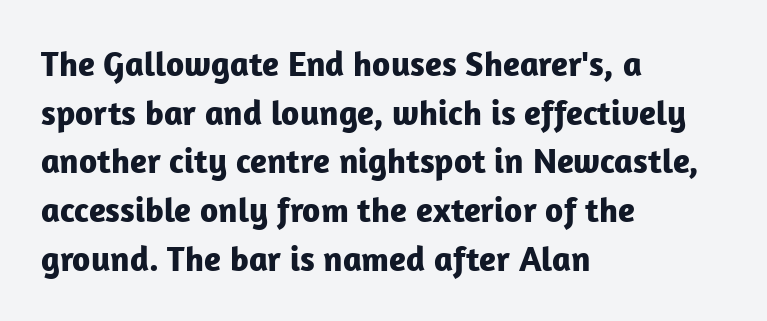
Q: Is the text bold? A: Yes.
Q: Is the text italic (slanted)? A: No, it is upright.
Q: Is the typeface a serif or a sans-serif typeface? A: Sans-serif.
Q: Is the text underlined? A: No.
Q: How is the paragraph aligned? A: Left-aligned.
Q: Is the spacing between letters normal or unusually wide? A: Normal.
Q: Is the spacing between lines tight, normal or loose? A: Normal.
Q: Width (condensed, normal, or wide)? A: Normal.
Q: Stroke contrast? A: Low.
Q: x-height? A: Medium.
Q: Monospaced? A: No.
